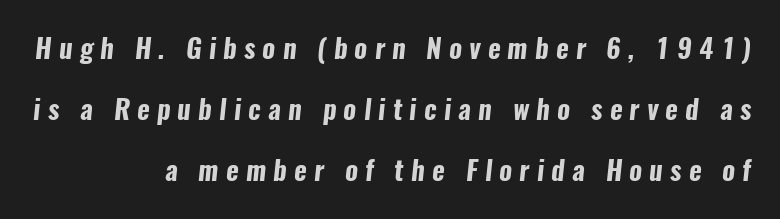
Unmarked baselines from the first word to the last. Vertically, the passage feels expansive, rows floating well apart. Here the glyphs are tracked loosely, breaking word shapes into spaced letters. I'd describe the lettering as bold — thick and assertive.
